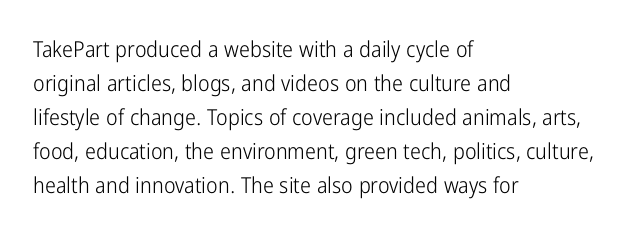
The image shows 22 px text type, upright; set left-aligned, normal line spacing (1.55x), normal letter spacing, not underlined.
